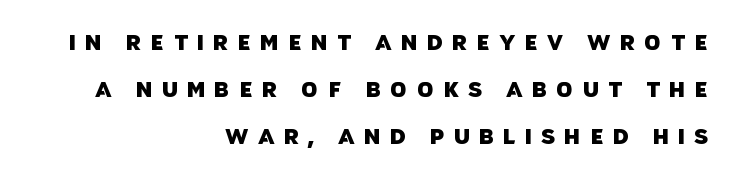
{"underline": "no", "align": "right", "line_spacing": "loose", "line_spacing_ratio": 2.23, "letter_spacing": "wide", "letter_spacing_em": 0.44, "glyph_px": 21}
